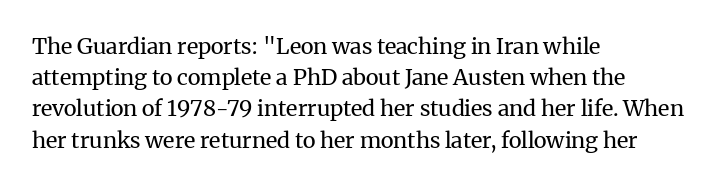
The image shows 22 px text type, upright; set left-aligned, normal line spacing (1.42x), normal letter spacing, not underlined.
